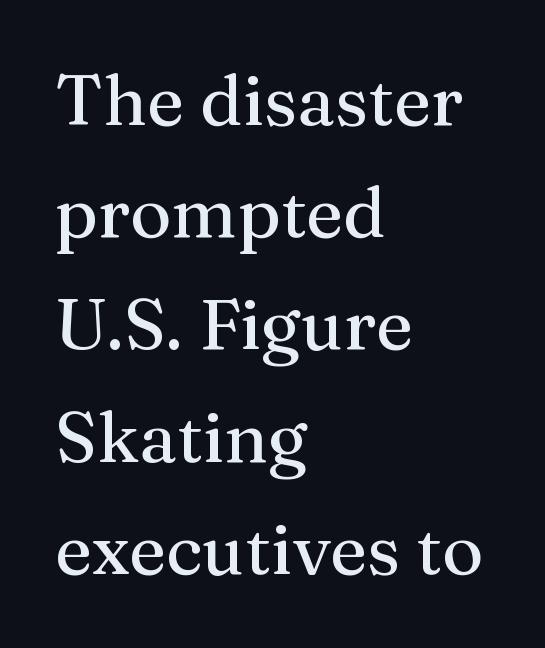
{"serif": "yes", "italic": "no", "width": "normal", "stroke_contrast": "medium", "x_height": "medium", "monospaced": "no", "underline": "no", "align": "left", "line_spacing": "normal", "line_spacing_ratio": 1.58, "letter_spacing": "normal", "letter_spacing_em": 0.0, "glyph_px": 71}
